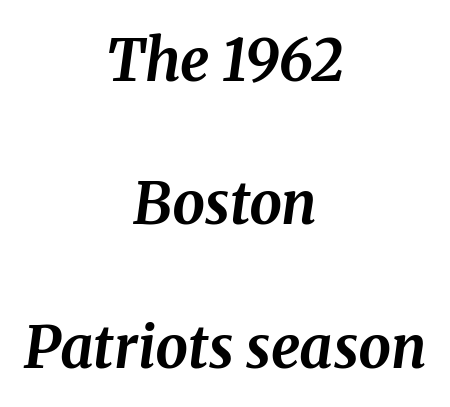
{"serif": "yes", "italic": "yes", "lean": "right", "slant_degrees": 8, "bold": "yes", "weight": "bold", "width": "normal", "stroke_contrast": "medium", "x_height": "medium", "monospaced": "no", "underline": "no", "align": "center", "line_spacing": "loose", "line_spacing_ratio": 2.47, "letter_spacing": "normal", "letter_spacing_em": 0.0, "glyph_px": 58}
